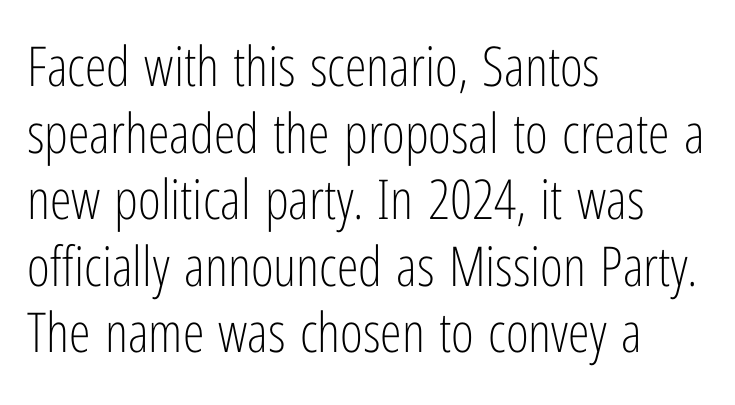
Q: Is the text bold? A: No.
Q: Is the text italic (slanted)? A: No, it is upright.
Q: Is the typeface a serif or a sans-serif typeface? A: Sans-serif.
Q: Is the text underlined? A: No.
Q: How is the paragraph aligned? A: Left-aligned.
Q: Is the spacing between letters normal or unusually wide? A: Normal.
Q: Width (condensed, normal, or wide)? A: Condensed.
Q: Stroke contrast? A: Low.
Q: x-height? A: Medium.
Q: Monospaced? A: No.
